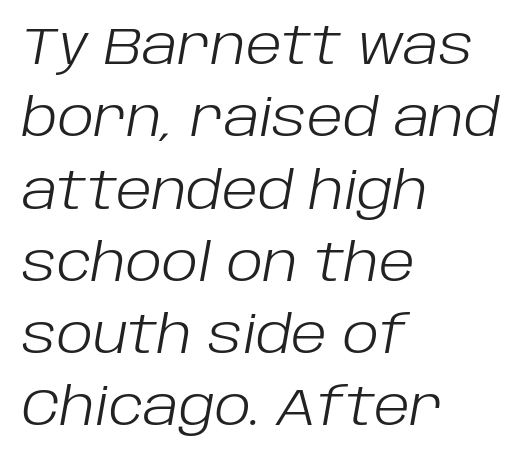
{"italic": "yes", "lean": "right", "slant_degrees": 10, "bold": "no", "weight": "light", "width": "normal", "stroke_contrast": "low", "x_height": "large", "monospaced": "no", "underline": "no", "align": "left", "line_spacing": "normal", "line_spacing_ratio": 1.39, "letter_spacing": "normal", "letter_spacing_em": 0.0, "glyph_px": 52}
